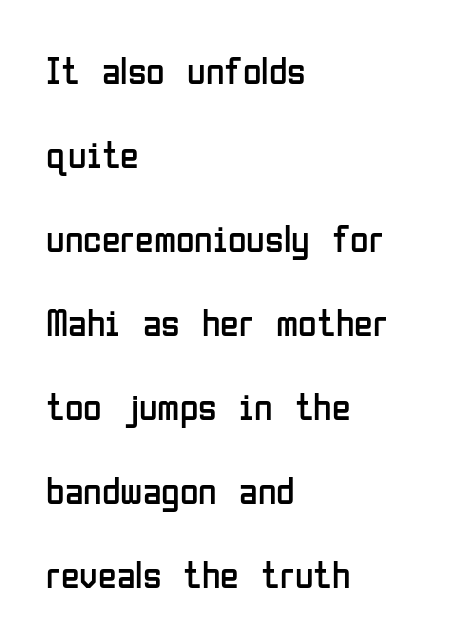
Q: Is the text bold? A: No.
Q: Is the text italic (slanted)? A: No, it is upright.
Q: Is the typeface a serif or a sans-serif typeface? A: Sans-serif.
Q: Is the text underlined? A: No.
Q: How is the paragraph aligned? A: Left-aligned.
Q: Is the spacing between letters normal or unusually wide? A: Normal.
Q: Is the spacing between lines tight, normal or loose? A: Loose.
Q: Width (condensed, normal, or wide)? A: Condensed.
Q: Stroke contrast? A: Low.
Q: x-height? A: Medium.
Q: Monospaced? A: No.
